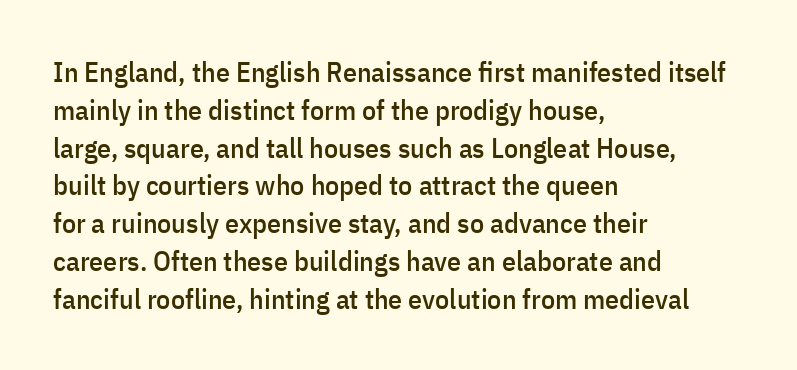
Q: Is the text italic (slanted)? A: No, it is upright.
Q: Is the typeface a serif or a sans-serif typeface? A: Sans-serif.
Q: Is the text underlined? A: No.
Q: How is the paragraph aligned? A: Left-aligned.
Q: Is the spacing between letters normal or unusually wide? A: Normal.
Q: Is the spacing between lines tight, normal or loose? A: Normal.
Q: Width (condensed, normal, or wide)? A: Condensed.
Q: Stroke contrast? A: Low.
Q: x-height? A: Medium.
Q: Monospaced? A: No.
